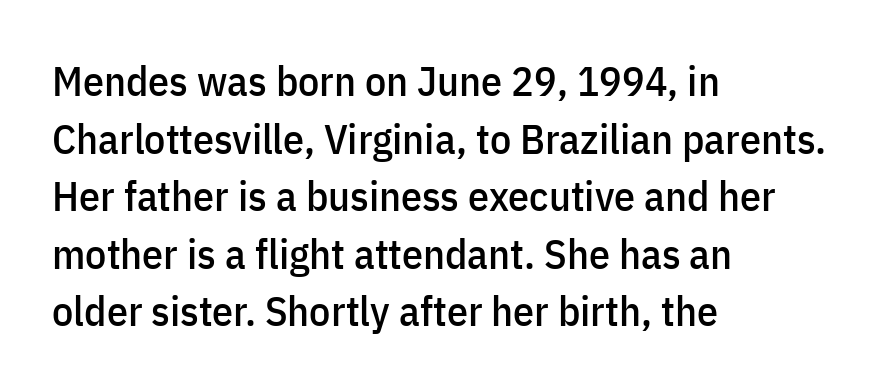
{"serif": "no", "italic": "no", "width": "condensed", "stroke_contrast": "low", "x_height": "medium", "monospaced": "no", "underline": "no", "align": "left", "line_spacing": "normal", "line_spacing_ratio": 1.37, "letter_spacing": "normal", "letter_spacing_em": 0.0, "glyph_px": 42}
